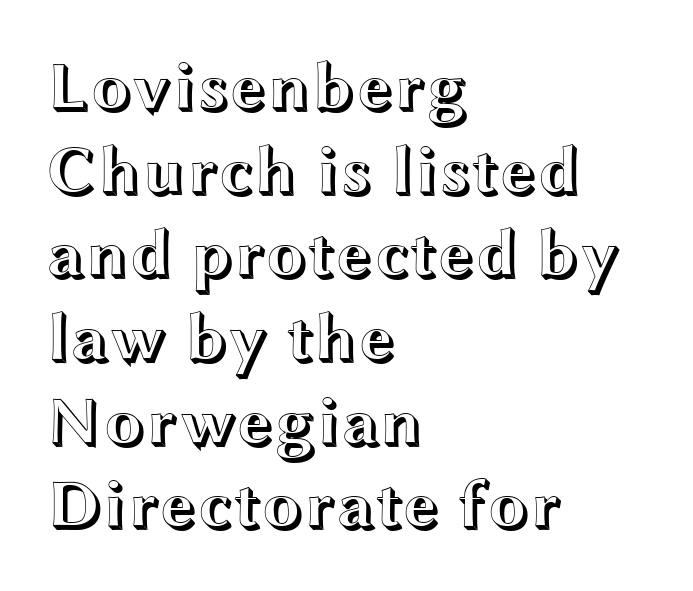
{"italic": "no", "width": "wide", "x_height": "medium", "monospaced": "no", "underline": "no", "align": "left", "line_spacing_ratio": 1.23, "letter_spacing": "normal", "letter_spacing_em": 0.0, "glyph_px": 68}
